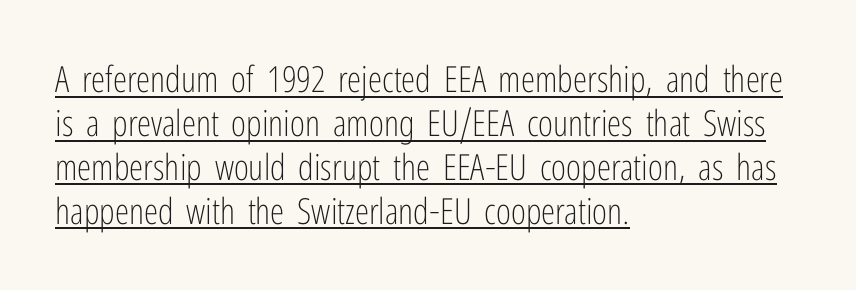
Q: Is the text bold? A: No.
Q: Is the text italic (slanted)? A: No, it is upright.
Q: Is the typeface a serif or a sans-serif typeface? A: Sans-serif.
Q: Is the text underlined? A: Yes.
Q: How is the paragraph aligned? A: Left-aligned.
Q: Is the spacing between letters normal or unusually wide? A: Normal.
Q: Width (condensed, normal, or wide)? A: Condensed.
Q: Stroke contrast? A: Low.
Q: x-height? A: Medium.
Q: Monospaced? A: No.
